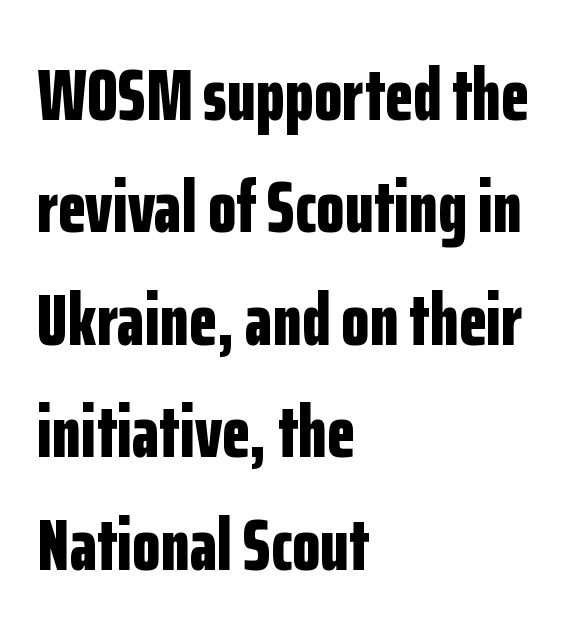
The image shows 73 px bold, condensed sans-serif type, upright; set left-aligned, normal line spacing (1.54x), normal letter spacing, not underlined; low stroke contrast and a medium x-height.
